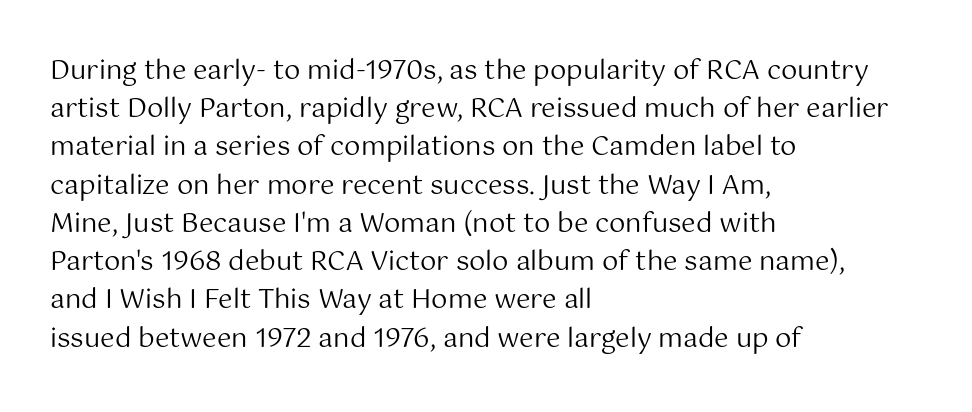
The image shows 26 px text type, upright; set left-aligned, normal line spacing (1.47x), normal letter spacing, not underlined.
